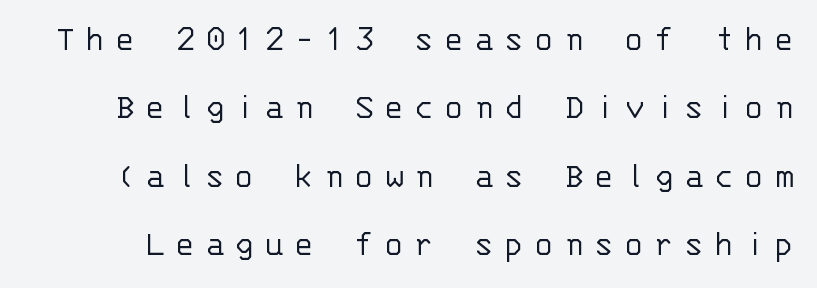
Has an underline been added? It has not. Fixed-width glyphs throughout — classic coding-font behaviour. A typesetter would mark this as roman, not italic. Typographically, this falls in the sans-serif category. No extra ink here — the face is not bold. The rendering inserts visible extra space after every character.
